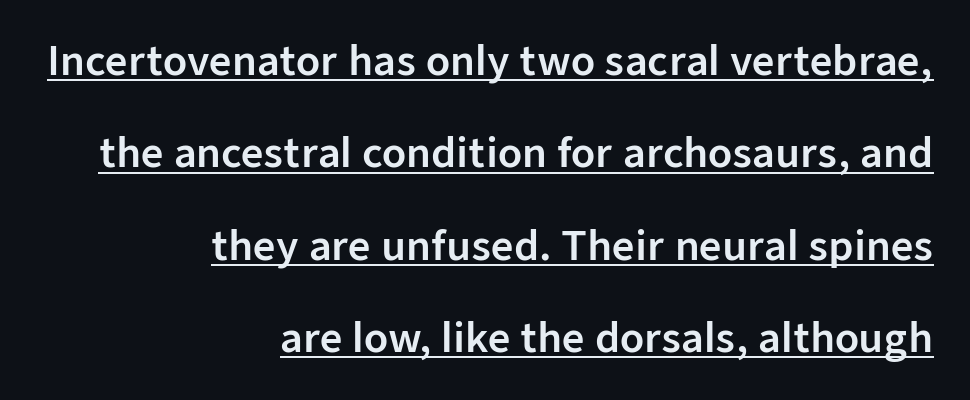
Q: Is the text italic (slanted)? A: No, it is upright.
Q: Is the typeface a serif or a sans-serif typeface? A: Sans-serif.
Q: Is the text underlined? A: Yes.
Q: How is the paragraph aligned? A: Right-aligned.
Q: Is the spacing between letters normal or unusually wide? A: Normal.
Q: Is the spacing between lines tight, normal or loose? A: Loose.
Q: Width (condensed, normal, or wide)? A: Normal.
Q: Stroke contrast? A: Low.
Q: x-height? A: Medium.
Q: Monospaced? A: No.
